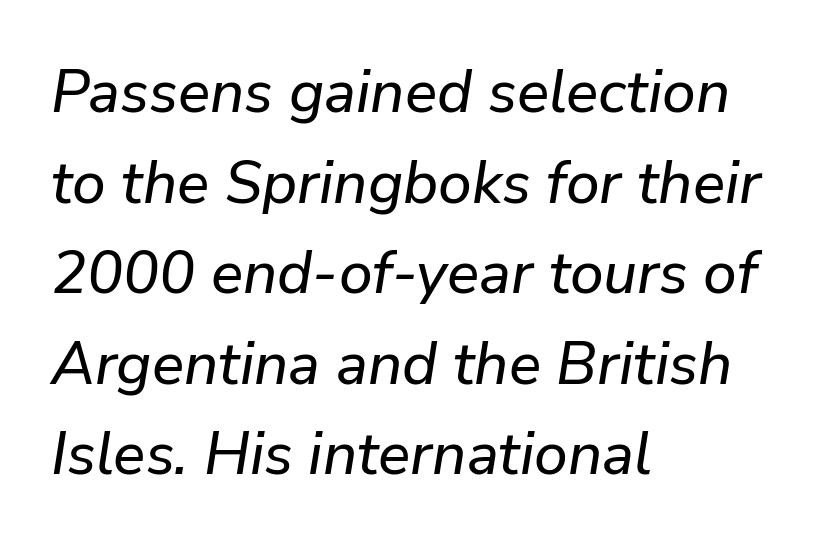
Casual observation: everything's shoved over to the left. Is the type slanted? Yes — the strokes lean at a clear angle. Standard letterfit; no display-style spreading of the glyphs. Think of a printed novel: that variable character pitch is what you see here. Beneath every word, the page is bare.
